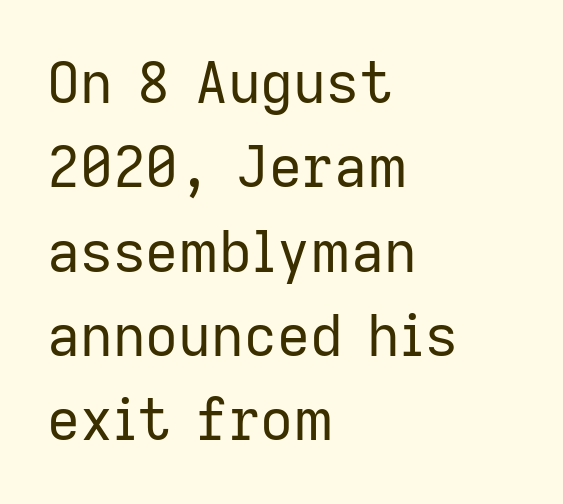
The image shows 57 px regular-weight sans-serif type, upright; set left-aligned, normal line spacing (1.48x), normal letter spacing, not underlined; low stroke contrast and a medium x-height.
